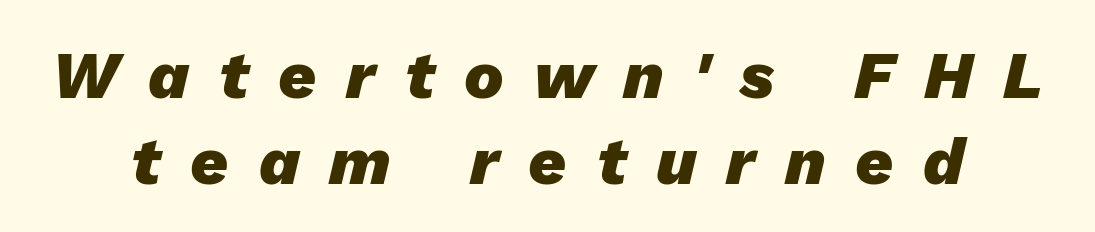
The leading is moderate, giving the passage an even texture. You could only call the tracking loose — the letters float apart. Looks like regular typesetting: each glyph gets only the width it needs. The area under the type is left untouched. The typography opts for an oblique posture over an upright one.
